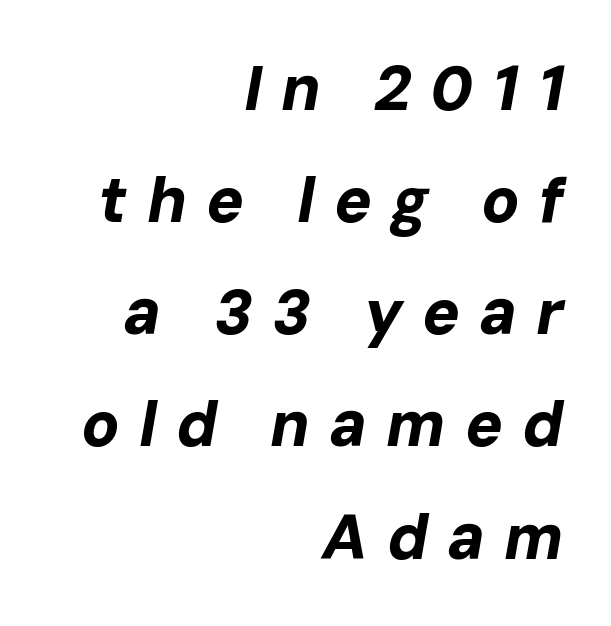
The image shows 63 px bold type, italic (leaning right); set right-aligned, line spacing 1.78x, unusually wide letter spacing (+0.3 em), not underlined; low stroke contrast and a medium x-height.
